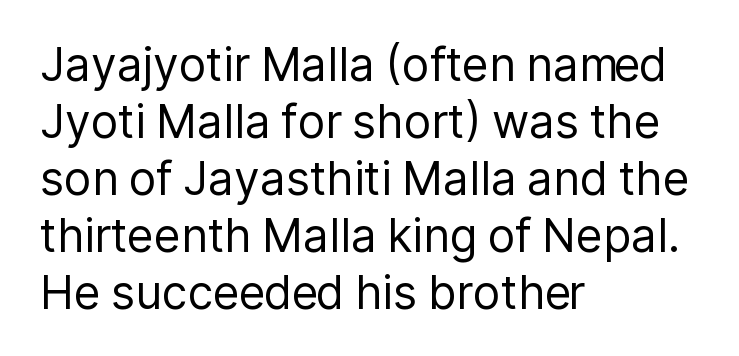
{"serif": "no", "italic": "no", "bold": "no", "weight": "regular", "width": "normal", "stroke_contrast": "low", "x_height": "medium", "monospaced": "no", "underline": "no", "align": "left", "line_spacing_ratio": 1.24, "letter_spacing": "normal", "letter_spacing_em": 0.0, "glyph_px": 46}
